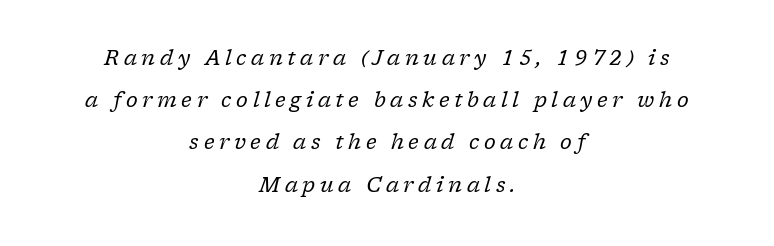
The image shows 20 px text type, italic (leaning right); set centered, loose line spacing (2.11x), unusually wide letter spacing (+0.23 em), not underlined.
